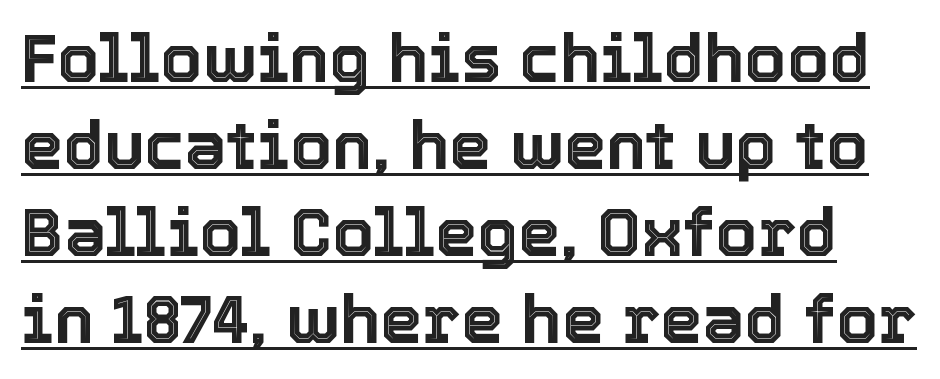
Q: Is the text italic (slanted)? A: No, it is upright.
Q: Is the text underlined? A: Yes.
Q: Is the spacing between letters normal or unusually wide? A: Normal.
Q: Is the spacing between lines tight, normal or loose? A: Normal.
Q: Width (condensed, normal, or wide)? A: Normal.
Q: x-height? A: Medium.
Q: Monospaced? A: No.
